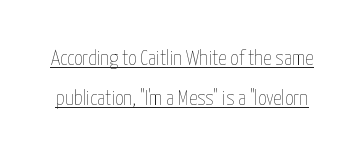
The image shows 21 px text type, upright; set loose line spacing (1.9x), normal letter spacing, underlined.
